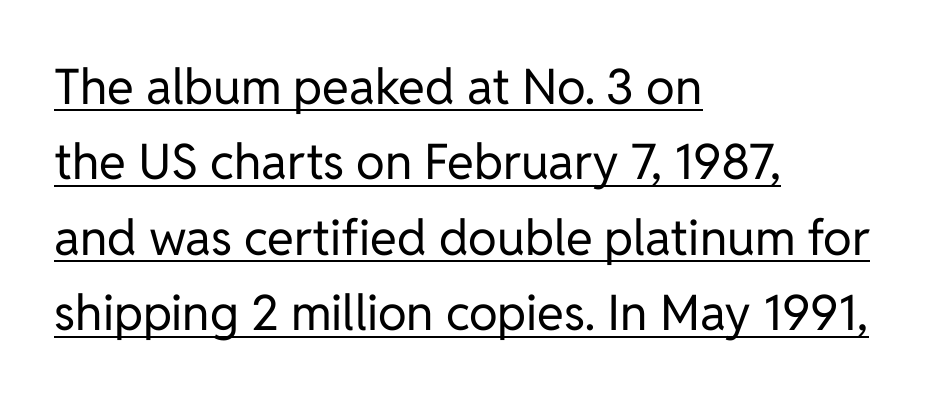
Q: Is the text bold? A: No.
Q: Is the text italic (slanted)? A: No, it is upright.
Q: Is the typeface a serif or a sans-serif typeface? A: Sans-serif.
Q: Is the text underlined? A: Yes.
Q: How is the paragraph aligned? A: Left-aligned.
Q: Is the spacing between letters normal or unusually wide? A: Normal.
Q: Is the spacing between lines tight, normal or loose? A: Normal.
Q: Width (condensed, normal, or wide)? A: Normal.
Q: Stroke contrast? A: Low.
Q: x-height? A: Medium.
Q: Monospaced? A: No.
